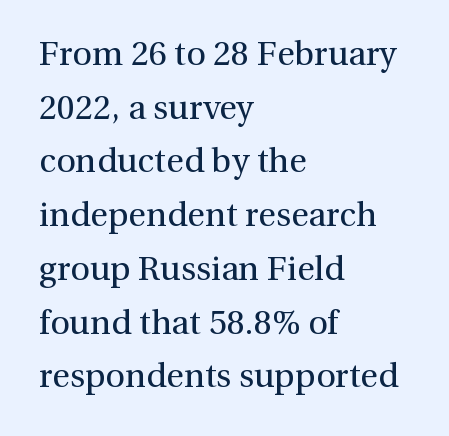
The image shows 34 px regular-weight serif type, upright; set left-aligned, normal line spacing (1.58x), normal letter spacing, not underlined; a medium x-height.
